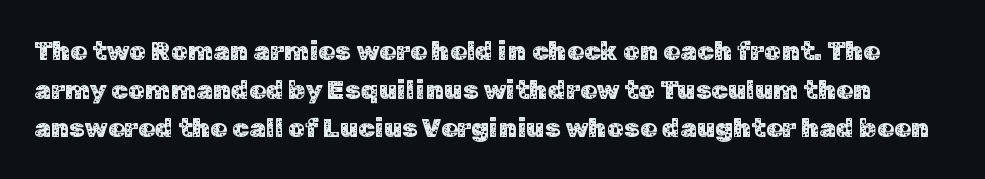
Q: Is the text italic (slanted)? A: No, it is upright.
Q: Is the text underlined? A: No.
Q: Is the spacing between letters normal or unusually wide? A: Normal.
Q: Is the spacing between lines tight, normal or loose? A: Normal.
